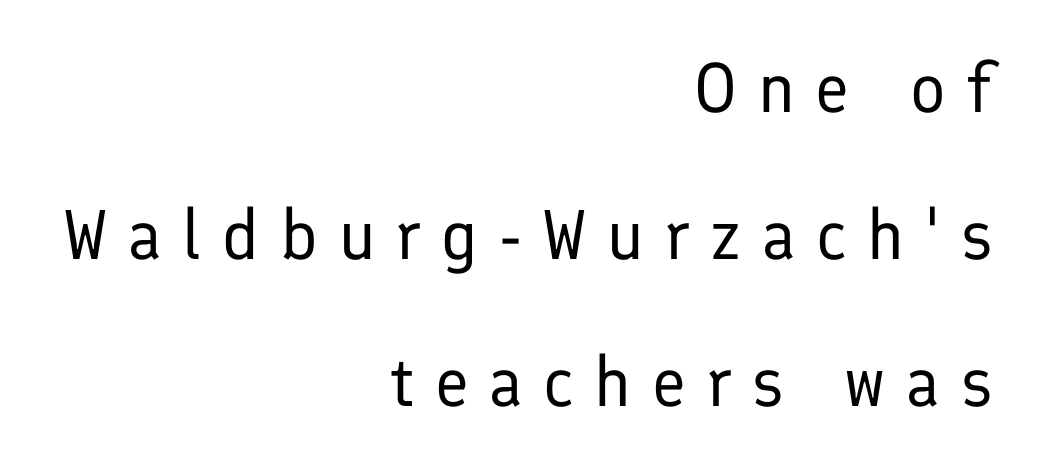
The gaps between neighbouring characters are conspicuously large. Spacing verdict: proportional, widths tailored to each character. One-word summary of the alignment: right. To sum up the face: it is a sans, with no serifs.
